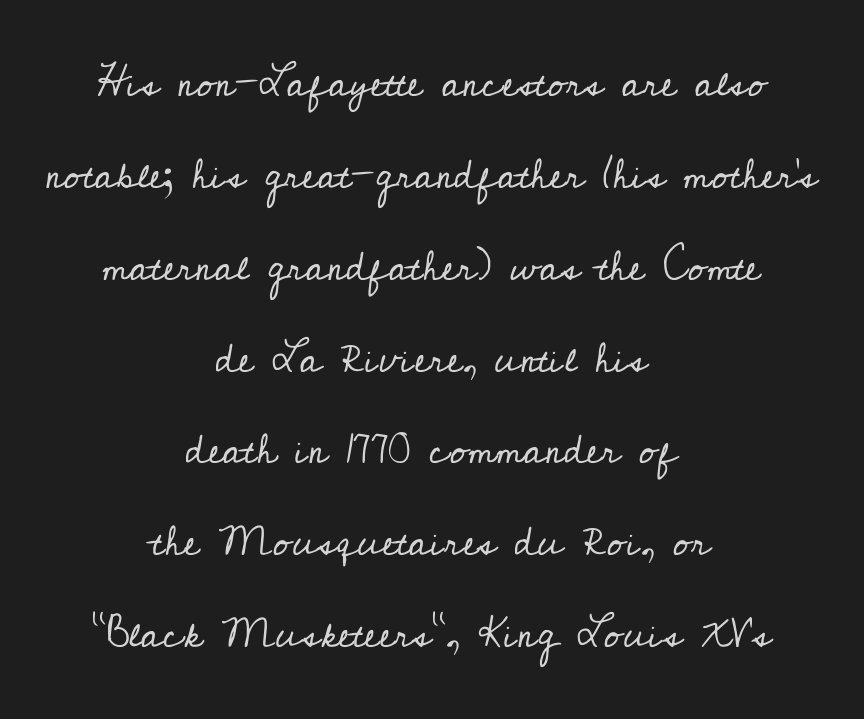
Only glyphs here, with clear space below each row. The face looks like a standard text weight, possibly lighter. Typographically, this falls in the serif category. Varying glyph widths throughout — classic text-font behaviour. Does extra space separate the letters? No, they use regular spacing.
